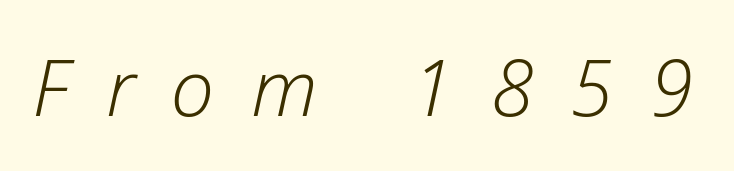
The image shows 78 px light type, italic (leaning right); set unusually wide letter spacing (+0.47 em), not underlined; low stroke contrast and a medium x-height.
